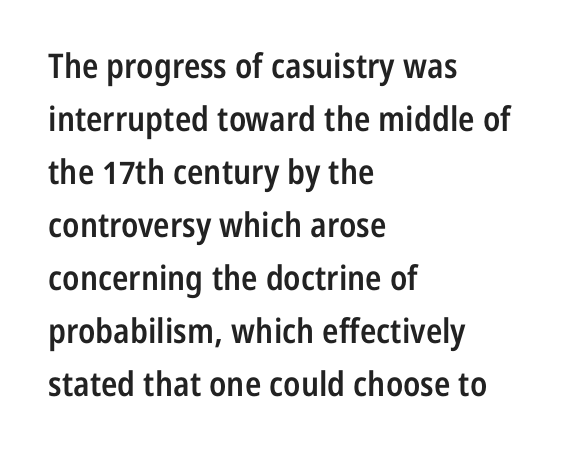
Which margin do the lines hug? The left one — the right edge is uneven. The horizontal fit of the characters is conventional and even. Each letter keeps its own natural width here, so spacing adapts to shape. The strokes are fattened partway — semibold, not bold. You can tell it's not italic because the verticals are truly vertical.
